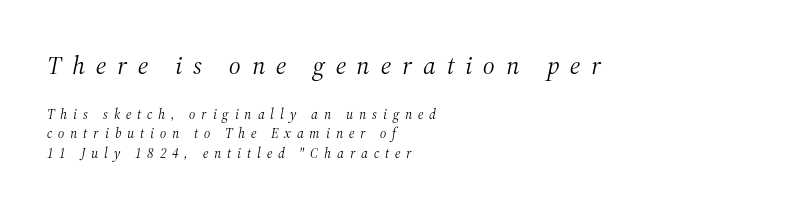
Q: Is the text bold? A: No.
Q: Is the text italic (slanted)? A: Yes, it leans right by about 12 degrees.
Q: Is the text underlined? A: No.
Q: How is the paragraph aligned? A: Left-aligned.
Q: Is the spacing between letters normal or unusually wide? A: Unusually wide.
Q: Is the spacing between lines tight, normal or loose? A: Normal.
Q: Which block of text is set in a larger size, the first (top) or the second (bottom)? A: The first (top) one.
